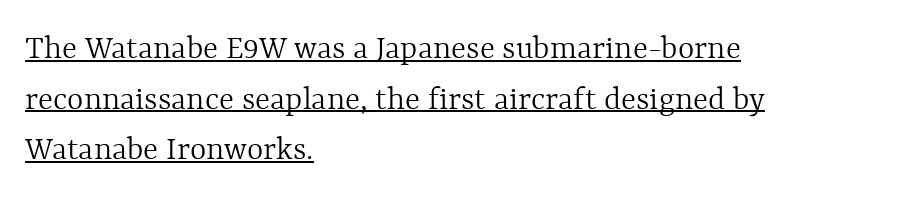
Is this a fixed-width face? No — the glyphs have proportional, varying widths. The lines are quadded left. The rendering uses the underline text-decoration. These lines were composed using upright roman letters. The characters are drawn with everyday or finer stroke widths. Does extra space separate the letters? No, they use regular spacing.
